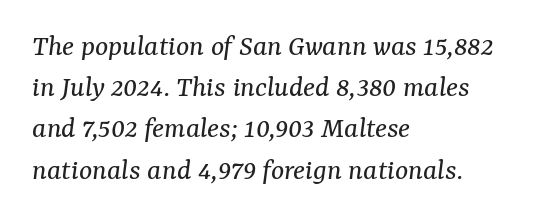
{"serif": "yes", "italic": "yes", "lean": "right", "slant_degrees": 7, "bold": "no", "weight": "regular", "width": "normal", "stroke_contrast": "medium", "x_height": "medium", "monospaced": "no", "underline": "no", "align": "left", "line_spacing": "normal", "line_spacing_ratio": 1.33, "letter_spacing": "normal", "letter_spacing_em": 0.0, "glyph_px": 31}
